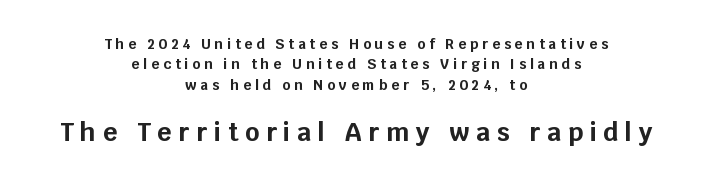
Q: Is the text bold? A: Yes.
Q: Is the text italic (slanted)? A: No, it is upright.
Q: Is the text underlined? A: No.
Q: How is the paragraph aligned? A: Centered.
Q: Is the spacing between letters normal or unusually wide? A: Unusually wide.
Q: Is the spacing between lines tight, normal or loose? A: Normal.
Q: Which block of text is set in a larger size, the first (top) or the second (bottom)? A: The second (bottom) one.
